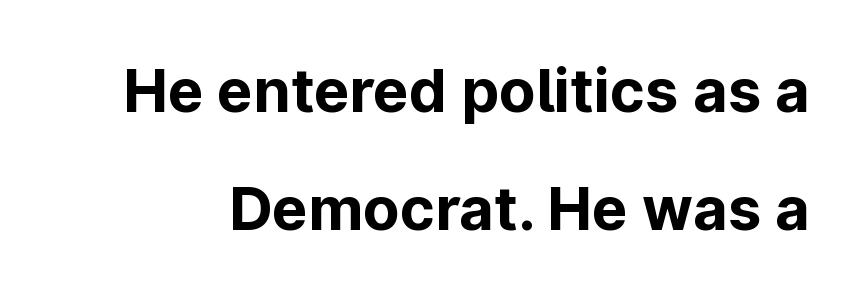
Q: Is the text bold? A: Yes.
Q: Is the text italic (slanted)? A: No, it is upright.
Q: Is the typeface a serif or a sans-serif typeface? A: Sans-serif.
Q: Is the text underlined? A: No.
Q: Is the spacing between letters normal or unusually wide? A: Normal.
Q: Is the spacing between lines tight, normal or loose? A: Loose.
Q: Width (condensed, normal, or wide)? A: Normal.
Q: Stroke contrast? A: Low.
Q: x-height? A: Medium.
Q: Monospaced? A: No.
